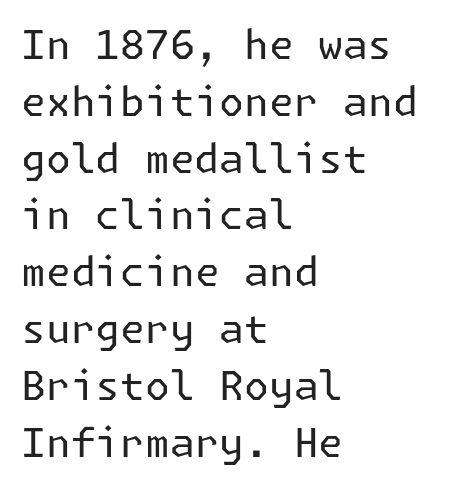
Q: Is the text bold? A: No.
Q: Is the text italic (slanted)? A: No, it is upright.
Q: Is the typeface a serif or a sans-serif typeface? A: Sans-serif.
Q: Is the text underlined? A: No.
Q: How is the paragraph aligned? A: Left-aligned.
Q: Is the spacing between letters normal or unusually wide? A: Normal.
Q: Is the spacing between lines tight, normal or loose? A: Normal.
Q: Width (condensed, normal, or wide)? A: Normal.
Q: Stroke contrast? A: Low.
Q: x-height? A: Medium.
